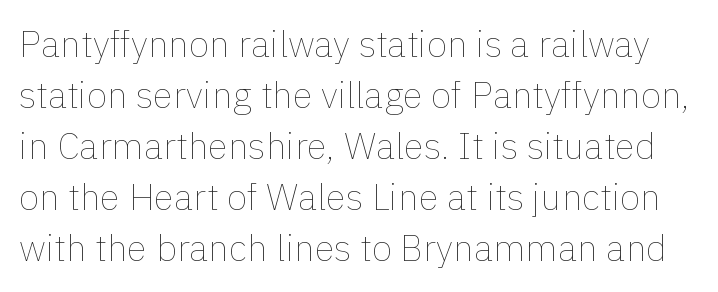
You can tell it's not italic because the verticals are truly vertical. You could not count columns in this text — the font is proportionally spaced. Beneath every word, the page is bare. A quiet, ordinary-to-light weight characterises the typeface.
